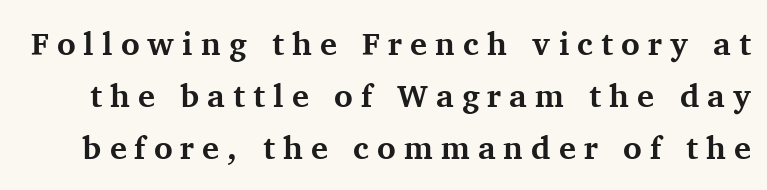
The line texture is sparse and dotted thanks to wide tracking. Stroke terminals: seriffed. Is this a fixed-width face? No — the glyphs have proportional, varying widths. The specimen reads as upright at a glance. The rendering uses a bold face; every stroke is thick and dark. The vertical gap from one line to the next is medium.
